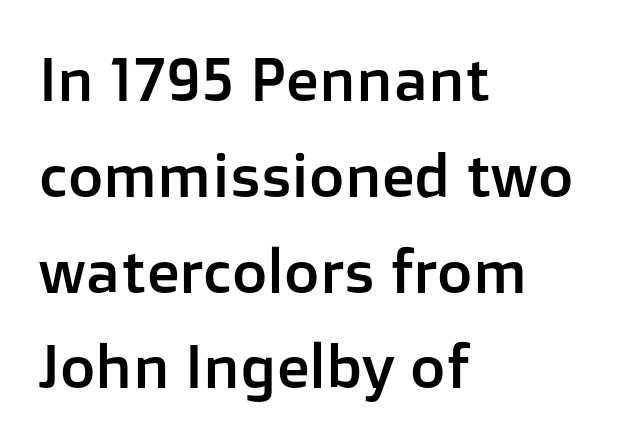
Has an underline been added? It has not. The rendering keeps characters at their native spacing. Notice how descenders clear the ascenders below comfortably — that's standard leading. I'd call this a sans setting — the letters go barefoot.
